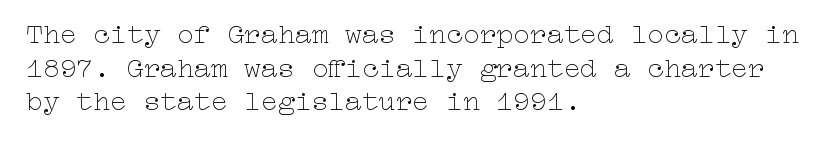
{"italic": "no", "bold": "no", "weight": "thin", "width": "wide", "stroke_contrast": "low", "x_height": "medium", "underline": "no", "align": "left", "line_spacing_ratio": 1.2, "letter_spacing": "normal", "letter_spacing_em": 0.0, "glyph_px": 28}
